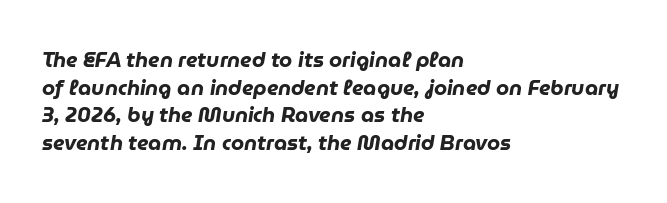
Compared with typical paragraphs, the rows here are spaced about the same. The axis of the letterforms is tilted away from vertical. The type is set solid horizontally, with unmodified tracking. Words float on clear page, feet unadorned. The typesetter chose a ragged-right arrangement here.
